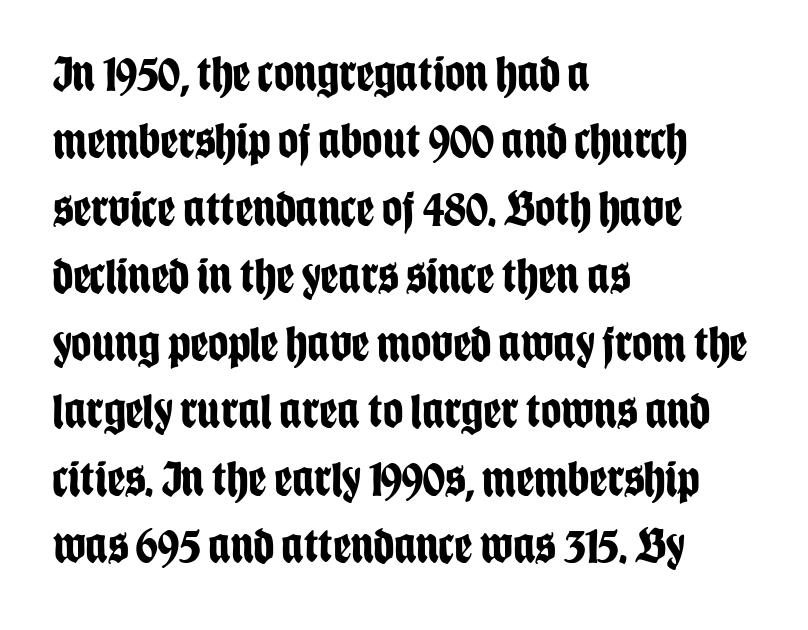
The image shows 50 px bold, condensed sans-serif type, upright; set left-aligned, normal line spacing (1.35x), normal letter spacing, not underlined; low stroke contrast and a large x-height.
